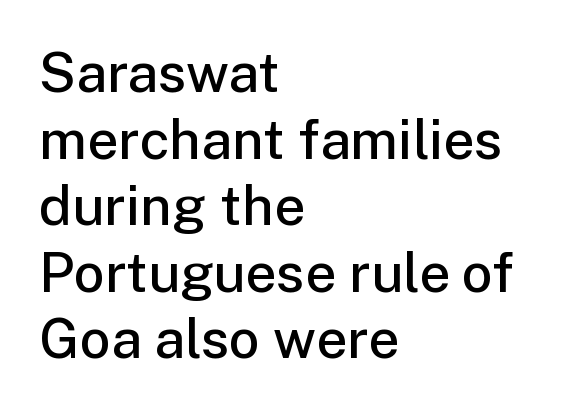
The image shows 55 px semibold sans-serif type, upright; set left-aligned, line spacing 1.21x, normal letter spacing, not underlined; low stroke contrast and a medium x-height.
